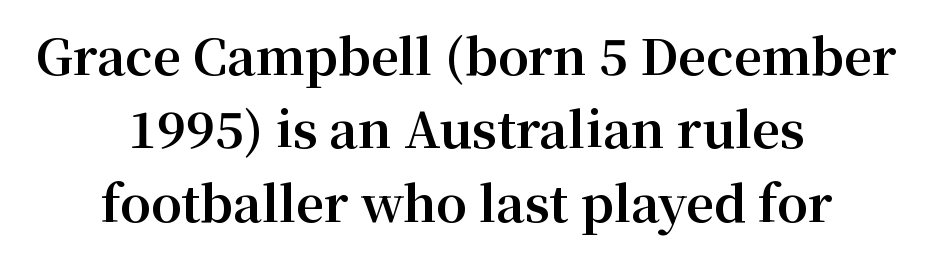
{"serif": "yes", "italic": "no", "bold": "yes", "weight": "bold", "width": "normal", "stroke_contrast": "medium", "x_height": "medium", "monospaced": "no", "underline": "no", "align": "center", "line_spacing": "normal", "line_spacing_ratio": 1.5, "letter_spacing": "normal", "letter_spacing_em": 0.0, "glyph_px": 49}
